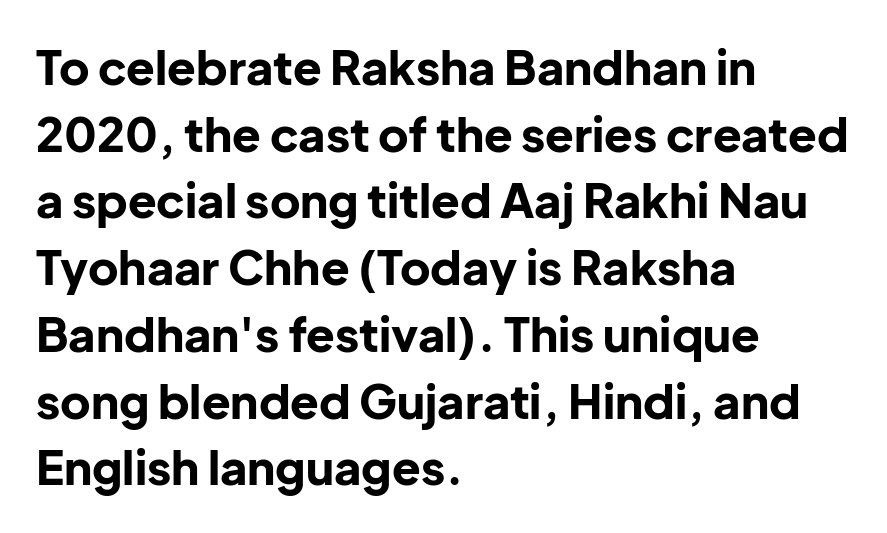
{"serif": "no", "italic": "no", "bold": "yes", "weight": "bold", "width": "normal", "stroke_contrast": "low", "x_height": "medium", "monospaced": "no", "underline": "no", "align": "left", "line_spacing": "normal", "line_spacing_ratio": 1.42, "letter_spacing": "normal", "letter_spacing_em": 0.0, "glyph_px": 47}
